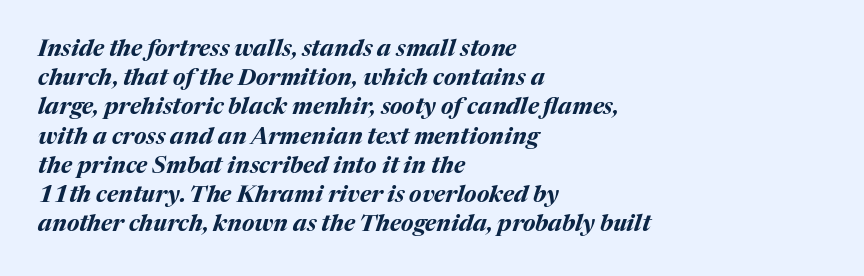
Q: Is the text bold? A: Yes.
Q: Is the text italic (slanted)? A: Yes, it leans right by about 17 degrees.
Q: Is the text underlined? A: No.
Q: How is the paragraph aligned? A: Left-aligned.
Q: Is the spacing between letters normal or unusually wide? A: Normal.
Q: Is the spacing between lines tight, normal or loose? A: Normal.
